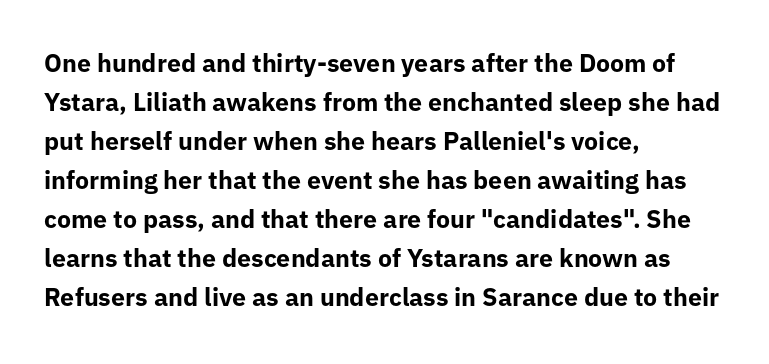
Q: Is the text bold? A: Yes.
Q: Is the text italic (slanted)? A: No, it is upright.
Q: Is the text underlined? A: No.
Q: How is the paragraph aligned? A: Left-aligned.
Q: Is the spacing between letters normal or unusually wide? A: Normal.
Q: Is the spacing between lines tight, normal or loose? A: Normal.
